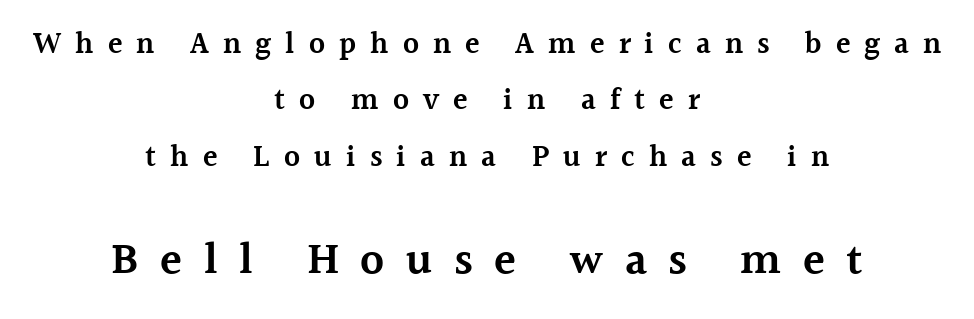
Q: Is the text bold? A: Semi-bold.
Q: Is the text italic (slanted)? A: No, it is upright.
Q: Is the typeface a serif or a sans-serif typeface? A: Serif.
Q: Is the text underlined? A: No.
Q: How is the paragraph aligned? A: Centered.
Q: Is the spacing between letters normal or unusually wide? A: Unusually wide.
Q: Which block of text is set in a larger size, the first (top) or the second (bottom)? A: The second (bottom) one.
Q: Width (condensed, normal, or wide)? A: Normal.
Q: x-height? A: Medium.
Q: Monospaced? A: No.
